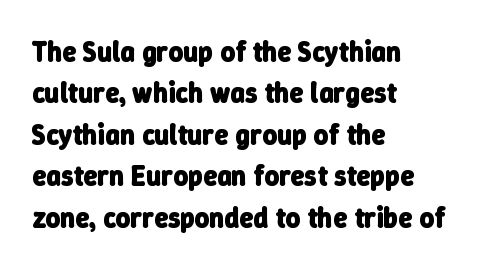
The image shows 28 px heavy sans-serif type; set left-aligned, normal line spacing (1.48x), normal letter spacing, not underlined; low stroke contrast and a medium x-height.
